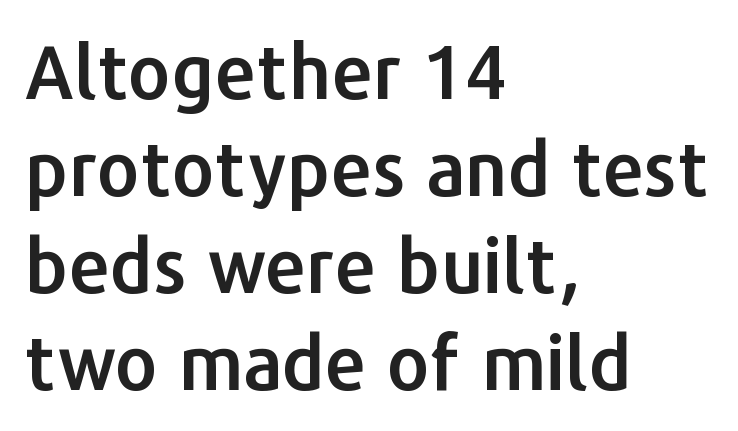
The image shows 74 px sans-serif type, upright; set left-aligned, normal line spacing (1.31x), normal letter spacing, not underlined; low stroke contrast and a medium x-height.
